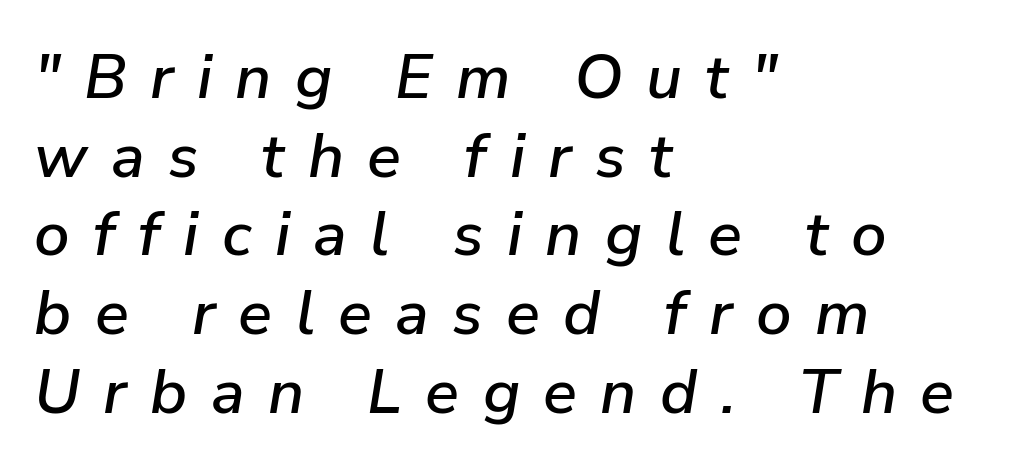
{"italic": "yes", "lean": "right", "slant_degrees": 9, "width": "normal", "stroke_contrast": "low", "x_height": "medium", "monospaced": "no", "underline": "no", "align": "left", "line_spacing": "normal", "line_spacing_ratio": 1.25, "letter_spacing": "wide", "letter_spacing_em": 0.37, "glyph_px": 63}
